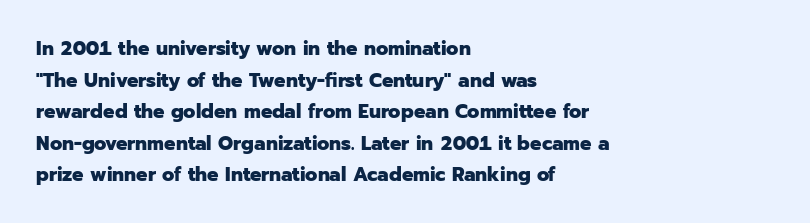
The image shows 20 px bold type, upright; set left-aligned, normal line spacing (1.58x), normal letter spacing, not underlined.
